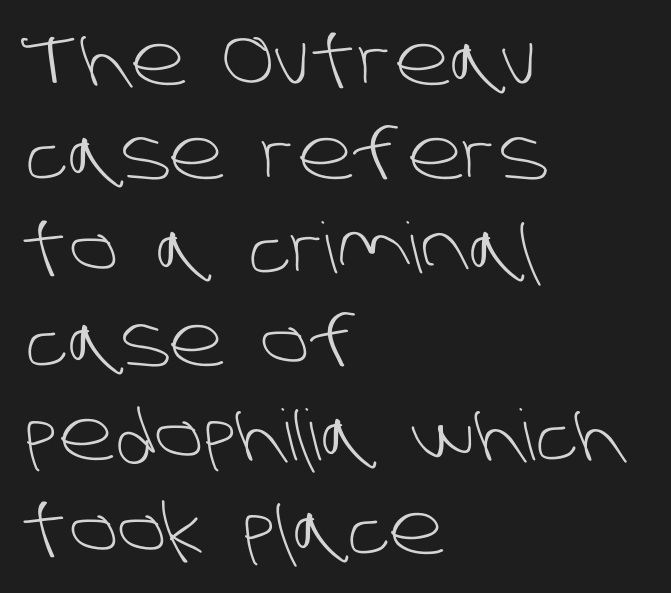
The rendering uses natural spacing where letterforms have individual widths. The line texture is even and compact thanks to regular tracking. Heft: none added — not bold. Alignment: flush left. How would I describe the line gaps? Plain and ordinary. Clear beneath every line of the passage.
